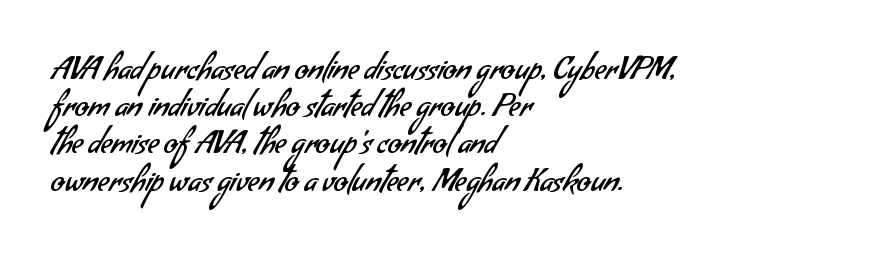
Q: Is the text bold? A: No.
Q: Is the typeface a serif or a sans-serif typeface? A: Sans-serif.
Q: Is the text underlined? A: No.
Q: How is the paragraph aligned? A: Left-aligned.
Q: Is the spacing between letters normal or unusually wide? A: Normal.
Q: Width (condensed, normal, or wide)? A: Normal.
Q: Stroke contrast? A: Low.
Q: x-height? A: Small.
Q: Monospaced? A: No.
